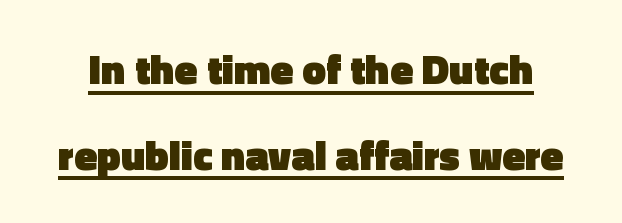
{"serif": "no", "italic": "no", "bold": "yes", "weight": "heavy", "width": "normal", "x_height": "medium", "monospaced": "no", "underline": "yes", "line_spacing": "loose", "line_spacing_ratio": 2.04, "letter_spacing": "normal", "letter_spacing_em": 0.0, "glyph_px": 42}
